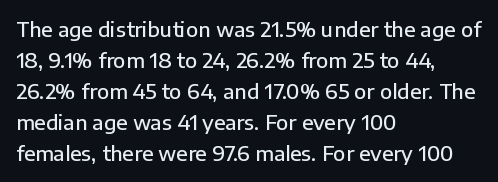
Q: Is the text bold? A: Semi-bold.
Q: Is the text italic (slanted)? A: No, it is upright.
Q: Is the text underlined? A: No.
Q: How is the paragraph aligned? A: Left-aligned.
Q: Is the spacing between letters normal or unusually wide? A: Normal.
Q: Is the spacing between lines tight, normal or loose? A: Normal.
